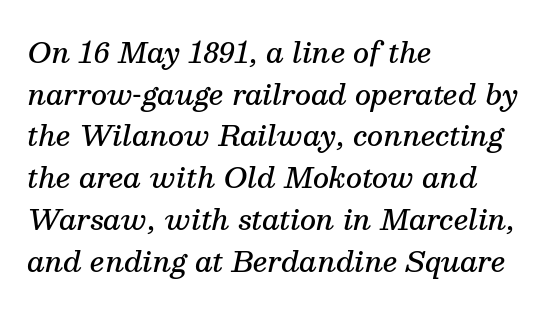
The image shows 28 px semibold serif type, italic (leaning right); set left-aligned, normal line spacing (1.49x), normal letter spacing, not underlined; medium stroke contrast and a medium x-height.
